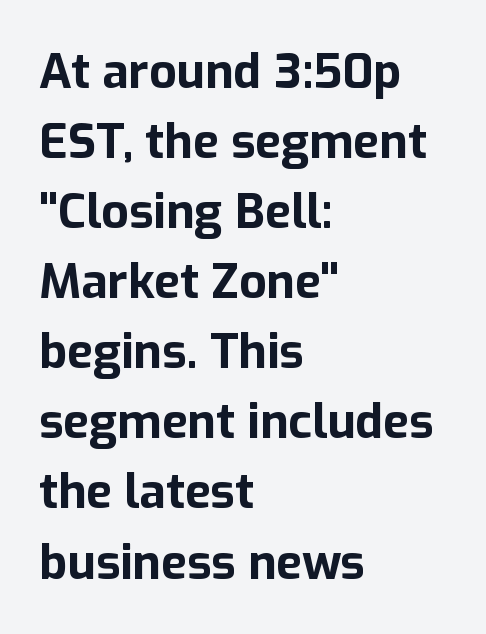
The image shows 48 px bold sans-serif type, upright; set left-aligned, normal line spacing (1.46x), normal letter spacing, not underlined; low stroke contrast and a medium x-height.
